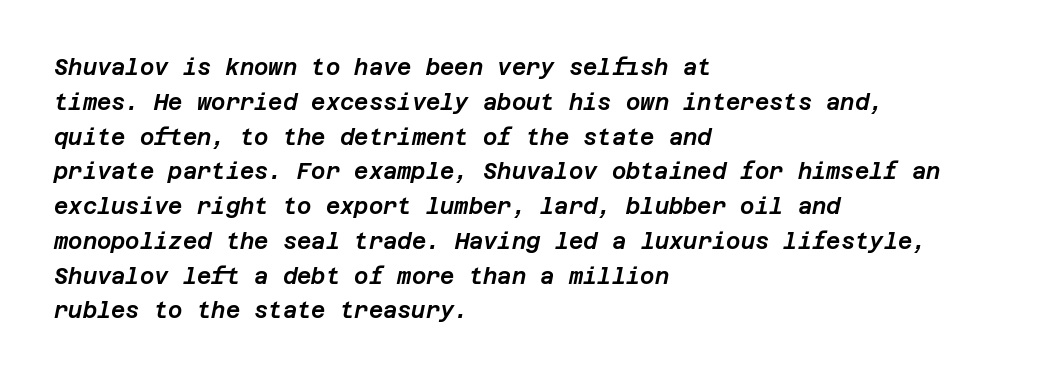
Q: Is the text italic (slanted)? A: Yes, it leans right by about 12 degrees.
Q: Is the text underlined? A: No.
Q: How is the paragraph aligned? A: Left-aligned.
Q: Is the spacing between letters normal or unusually wide? A: Normal.
Q: Is the spacing between lines tight, normal or loose? A: Normal.
